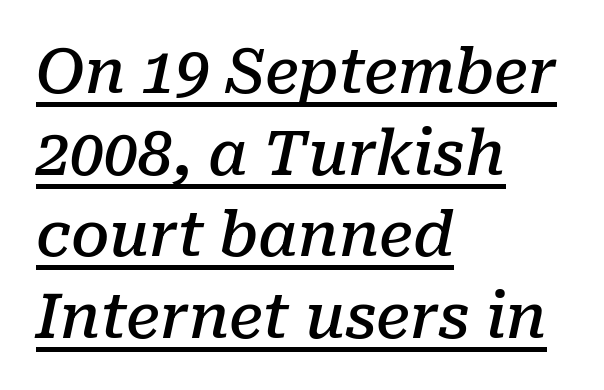
{"serif": "yes", "italic": "yes", "lean": "right", "slant_degrees": 10, "bold": "semi", "weight": "semibold", "width": "normal", "stroke_contrast": "low", "x_height": "medium", "monospaced": "no", "underline": "yes", "align": "left", "line_spacing": "normal", "line_spacing_ratio": 1.34, "letter_spacing": "normal", "letter_spacing_em": 0.0, "glyph_px": 61}
